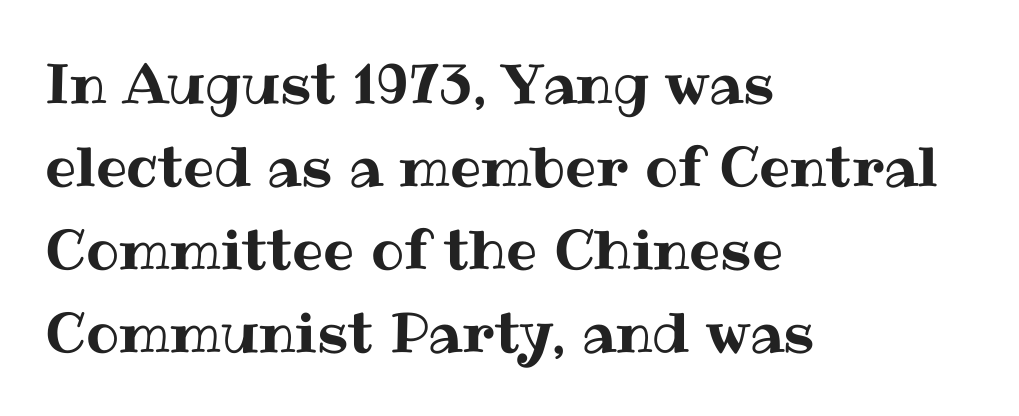
The foot of each line stays bare and open. A typesetter would call this proportional, since set widths differ per character. Short note: letters normally spaced. Ascenders rise straight up at ninety degrees. Does the copy run flush right? No — it runs flush left. The rendering uses a moderate line-height, typical for paragraphs.
